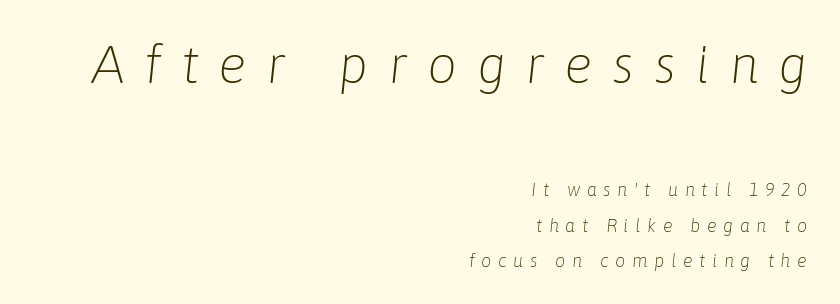
{"italic": "yes", "lean": "right", "slant_degrees": 6, "bold": "no", "weight": "light", "width": "normal", "stroke_contrast": "low", "x_height": "medium", "monospaced": "no", "underline": "no", "align": "right", "line_spacing": "loose", "line_spacing_ratio": 1.96, "letter_spacing": "wide", "letter_spacing_em": 0.37, "larger_block": "first", "size_ratio": 2.94, "glyph_px": 53}
